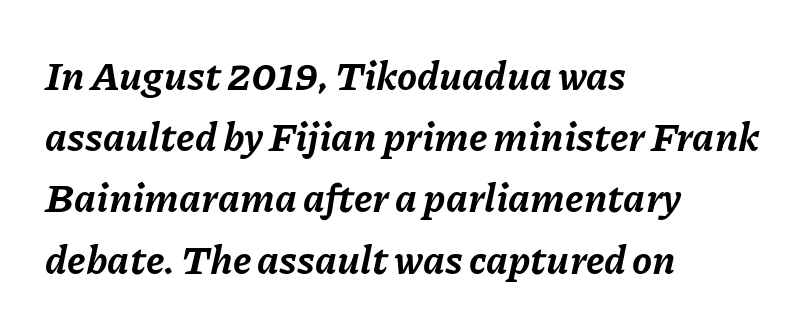
{"italic": "yes", "lean": "right", "slant_degrees": 11, "bold": "yes", "weight": "bold", "width": "normal", "stroke_contrast": "low", "x_height": "medium", "monospaced": "no", "underline": "no", "align": "left", "line_spacing": "normal", "line_spacing_ratio": 1.53, "letter_spacing": "normal", "letter_spacing_em": 0.0, "glyph_px": 40}
